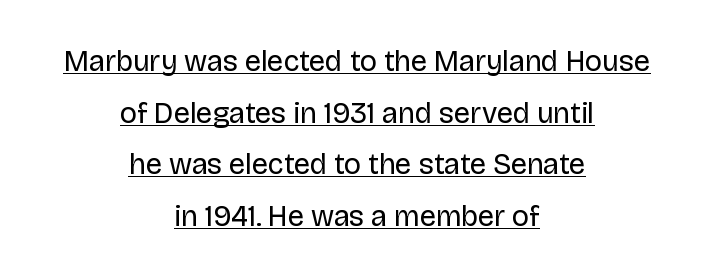
{"serif": "no", "italic": "no", "bold": "no", "weight": "regular", "width": "normal", "stroke_contrast": "low", "x_height": "large", "monospaced": "no", "underline": "yes", "align": "center", "line_spacing_ratio": 1.78, "letter_spacing": "normal", "letter_spacing_em": 0.0, "glyph_px": 29}
